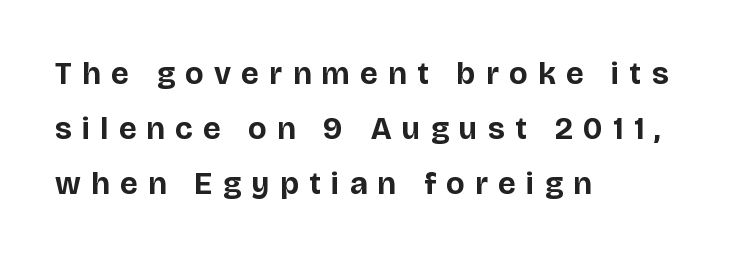
The image shows 31 px bold sans-serif type, upright; set left-aligned, line spacing 1.77x, unusually wide letter spacing (+0.34 em), not underlined; low stroke contrast and a large x-height.
